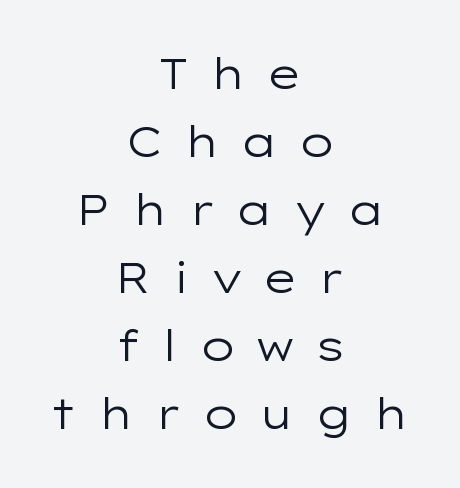
Q: Is the text bold? A: No.
Q: Is the text italic (slanted)? A: No, it is upright.
Q: Is the typeface a serif or a sans-serif typeface? A: Sans-serif.
Q: Is the text underlined? A: No.
Q: How is the paragraph aligned? A: Centered.
Q: Is the spacing between letters normal or unusually wide? A: Unusually wide.
Q: Is the spacing between lines tight, normal or loose? A: Normal.
Q: Width (condensed, normal, or wide)? A: Wide.
Q: Stroke contrast? A: Low.
Q: x-height? A: Medium.
Q: Monospaced? A: No.
